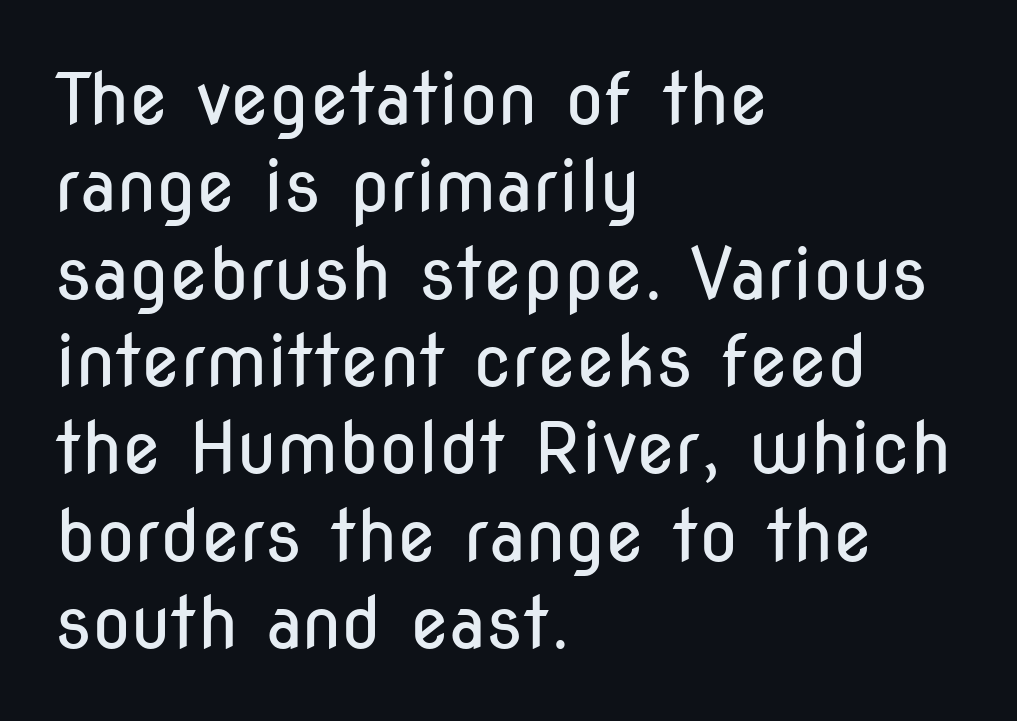
The image shows 71 px regular-weight, condensed sans-serif type, upright; set left-aligned, line spacing 1.23x, normal letter spacing, not underlined; low stroke contrast and a medium x-height.
